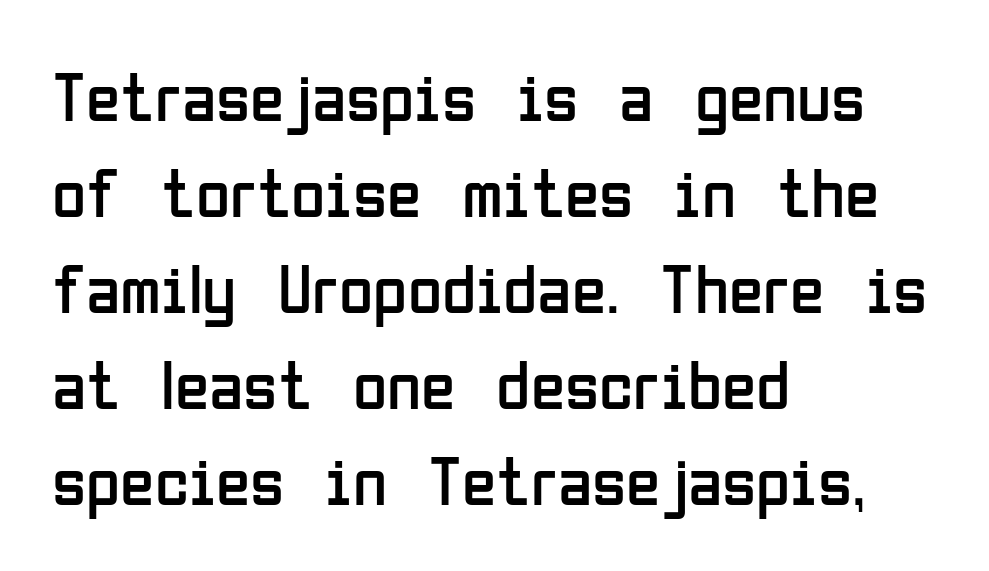
Q: Is the text bold? A: No.
Q: Is the text italic (slanted)? A: No, it is upright.
Q: Is the typeface a serif or a sans-serif typeface? A: Sans-serif.
Q: Is the text underlined? A: No.
Q: How is the paragraph aligned? A: Left-aligned.
Q: Is the spacing between letters normal or unusually wide? A: Normal.
Q: Is the spacing between lines tight, normal or loose? A: Normal.
Q: Width (condensed, normal, or wide)? A: Condensed.
Q: Stroke contrast? A: Low.
Q: x-height? A: Medium.
Q: Monospaced? A: No.
